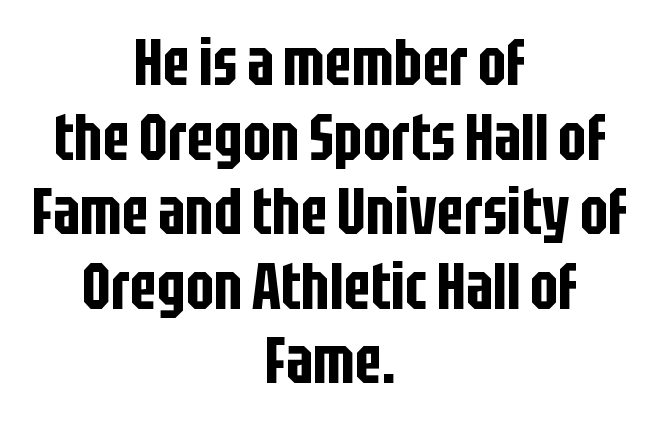
The image shows 66 px condensed sans-serif type, upright; set centered, tight line spacing (1.13x), normal letter spacing, not underlined; low stroke contrast and a large x-height.
